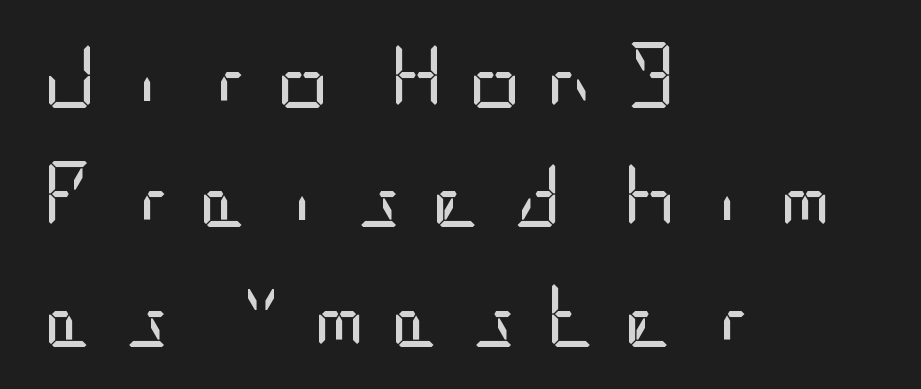
{"serif": "no", "italic": "no", "bold": "no", "weight": "regular", "width": "condensed", "stroke_contrast": "low", "x_height": "large", "underline": "no", "align": "left", "line_spacing_ratio": 1.81, "letter_spacing": "wide", "letter_spacing_em": 0.36, "glyph_px": 66}
